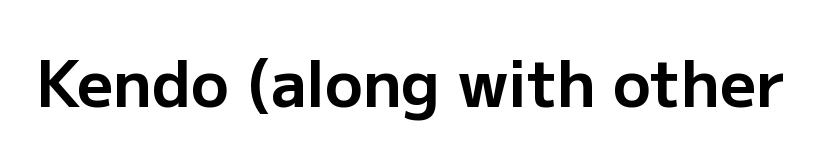
The image shows 63 px bold sans-serif type, upright; set normal letter spacing, not underlined; low stroke contrast and a medium x-height.
